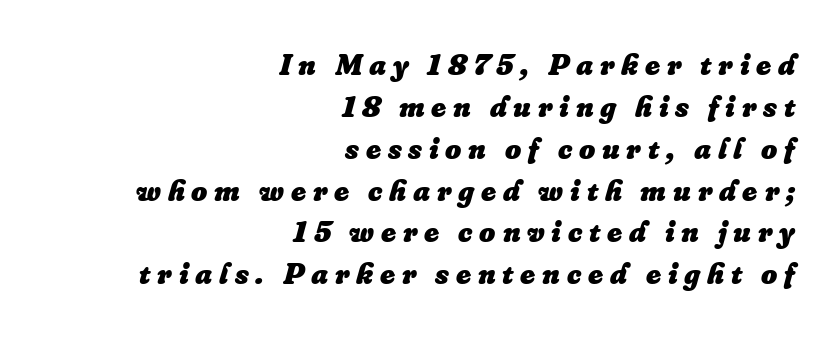
The image shows 31 px heavy type, italic (leaning right); set right-aligned, normal line spacing (1.35x), unusually wide letter spacing (+0.22 em), not underlined; low stroke contrast and a small x-height.
